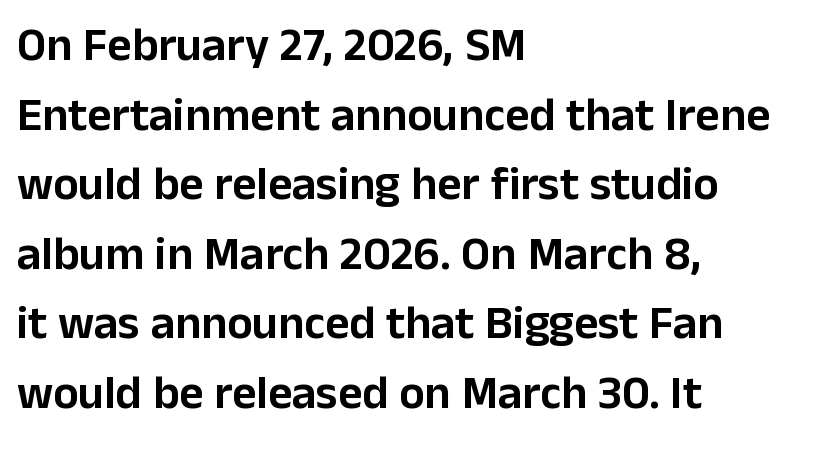
The image shows 47 px sans-serif type, upright; set left-aligned, normal line spacing (1.48x), normal letter spacing, not underlined; low stroke contrast and a medium x-height.
